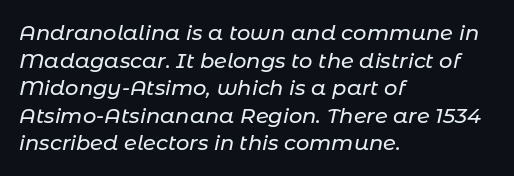
The image shows 21 px text type, italic (leaning right); set left-aligned, normal line spacing (1.31x), normal letter spacing, not underlined.
